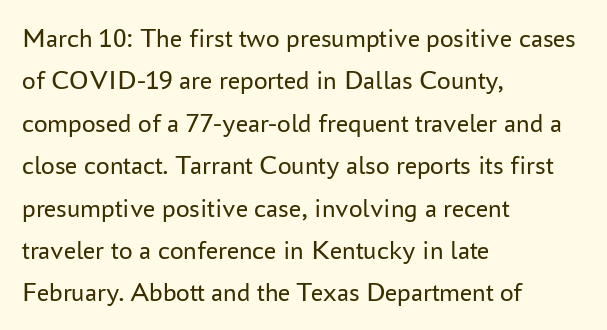
Q: Is the text bold? A: No.
Q: Is the text italic (slanted)? A: No, it is upright.
Q: Is the text underlined? A: No.
Q: How is the paragraph aligned? A: Left-aligned.
Q: Is the spacing between letters normal or unusually wide? A: Normal.
Q: Is the spacing between lines tight, normal or loose? A: Normal.
